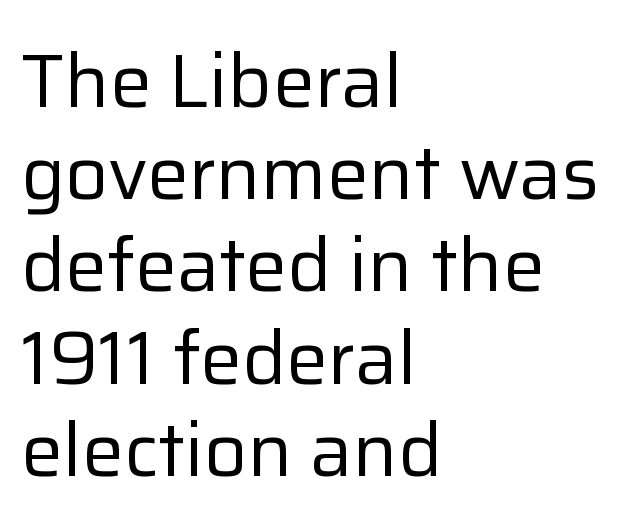
Every character sits straight up, as roman type does. Caption: multi-line text, flush left, ragged right. Tracking value appears to be zero — textbook default spacing. A bare baseline throughout the passage. No chunkiness to these letters — they're not bold. A sans-serif font was chosen for this passage.
